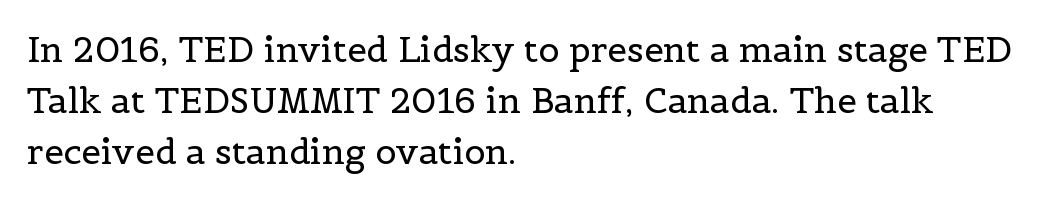
Letter spacing: default. Nobody drew a line under any word here. Bold? No — there's no thickening of the strokes. One-word summary of the alignment: left. The rendering shows small feet on the letterforms — a serif design.
